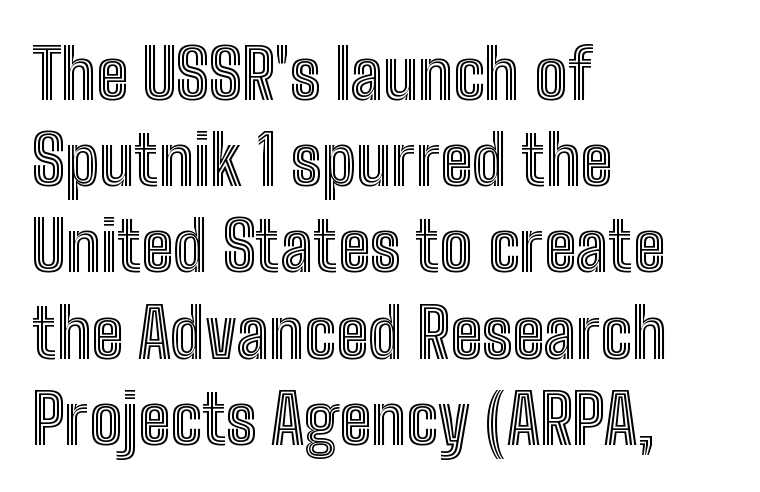
The image shows 69 px condensed type, upright; set left-aligned, normal line spacing (1.25x), normal letter spacing, not underlined; a medium x-height.
